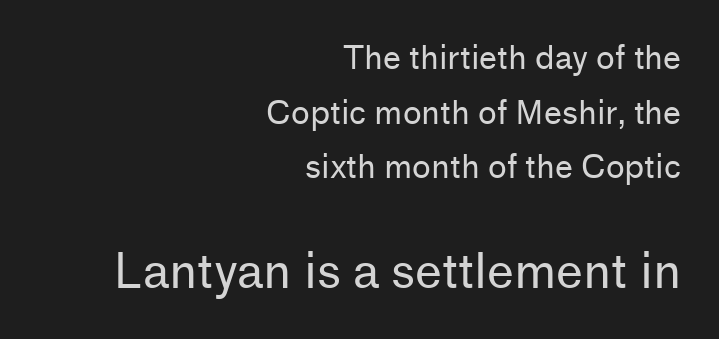
{"serif": "no", "italic": "no", "bold": "no", "weight": "regular", "width": "normal", "stroke_contrast": "low", "x_height": "medium", "monospaced": "no", "underline": "no", "align": "right", "line_spacing_ratio": 1.71, "letter_spacing": "normal", "letter_spacing_em": 0.0, "larger_block": "second", "size_ratio": 1.5, "glyph_px": 48}
